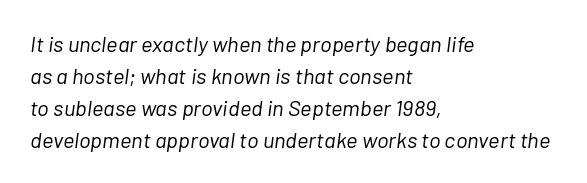
The rag falls on the right side of this text block. The font's italic variant was chosen for this text. Letter spacing: default. Each new line begins a customary step beneath the previous one. The passage shown is not bold in any degree. Lines of text with bare space underneath.
